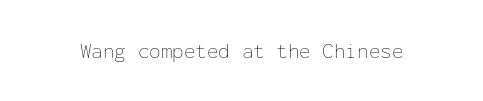
The passage shown is not underscored anywhere. The font's upright variant was chosen for this text. Stems here are at most as thick as an everyday book face. Observe the ordinary spacing: letters are neighbours, not strangers.
